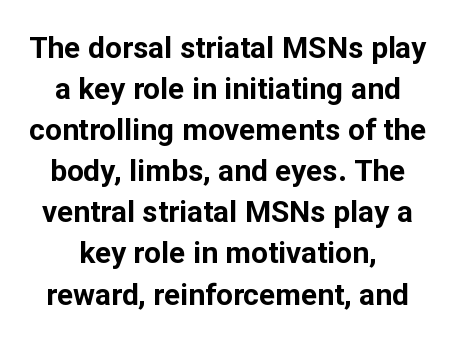
The letters stand upright; this is a roman face. How would I describe the line gaps? Plain and ordinary. Is this a fixed-width face? No — the glyphs have proportional, varying widths. The typeface chosen for these lines omits serifs. Between one letter and the next there's only the usual sliver of space.
